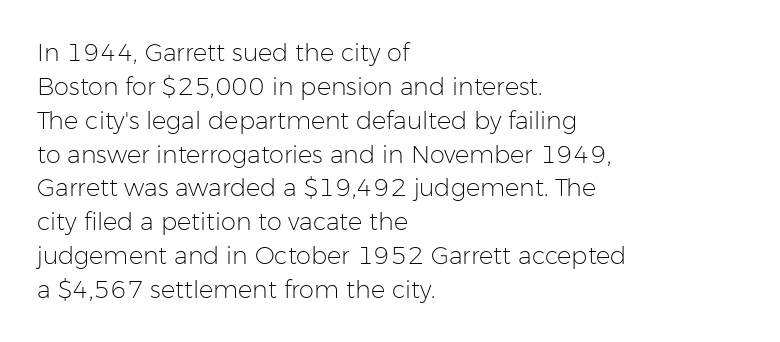
The image shows 24 px text type, upright; set left-aligned, normal line spacing (1.41x), normal letter spacing, not underlined.
